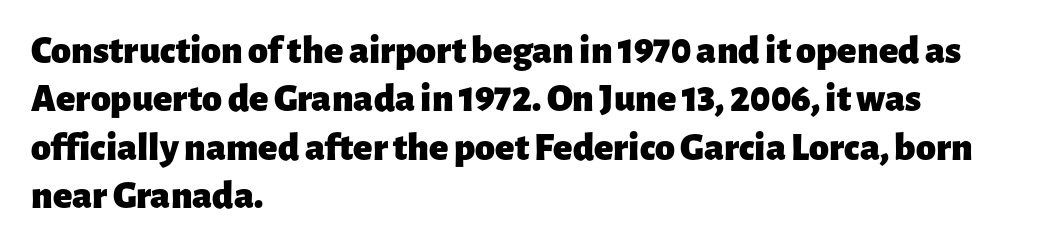
The image shows 40 px heavy sans-serif type, upright; set left-aligned, line spacing 1.21x, normal letter spacing, not underlined; low stroke contrast and a medium x-height.
